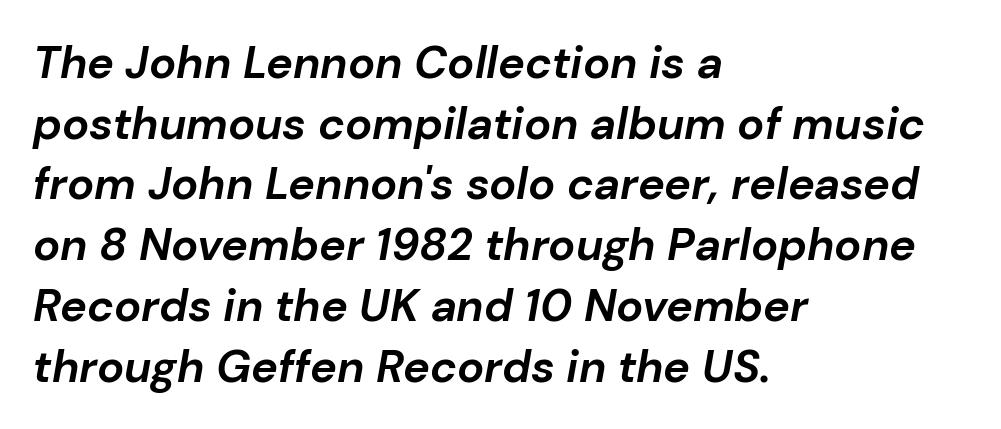
Q: Is the text bold? A: Yes.
Q: Is the text italic (slanted)? A: Yes, it leans right by about 10 degrees.
Q: Is the text underlined? A: No.
Q: How is the paragraph aligned? A: Left-aligned.
Q: Is the spacing between letters normal or unusually wide? A: Normal.
Q: Is the spacing between lines tight, normal or loose? A: Normal.
Q: Width (condensed, normal, or wide)? A: Normal.
Q: Stroke contrast? A: Low.
Q: x-height? A: Medium.
Q: Monospaced? A: No.
